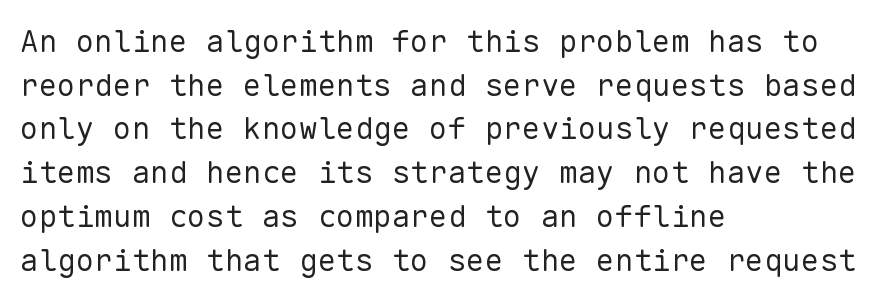
The font family rendered here belongs to the sans-serif group. Check under the words: just untouched page. Every character sits straight up, as roman type does. No heavy texture on the line: the type isn't bold. Which margin do the lines hug? The left one — the right edge is uneven.
